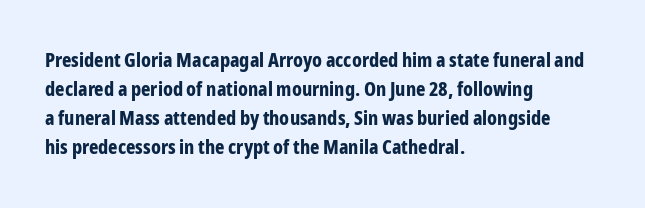
Style check: upright. The block of text has a typical density, with ordinary space between rows. The words here are not underlined. The paragraph shown leans on its left margin. The gaps between neighbouring characters are ordinary and unremarkable.
